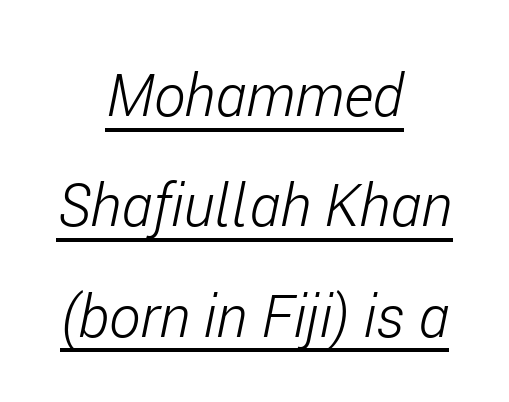
The image shows 59 px light, condensed type, italic (leaning right); set centered, line spacing 1.87x, normal letter spacing, underlined; low stroke contrast and a medium x-height.
